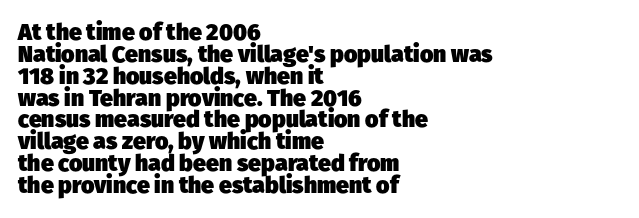
Q: Is the text bold? A: Yes.
Q: Is the text underlined? A: No.
Q: How is the paragraph aligned? A: Left-aligned.
Q: Is the spacing between letters normal or unusually wide? A: Normal.
Q: Is the spacing between lines tight, normal or loose? A: Tight.
